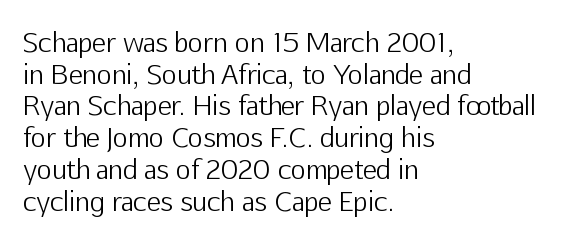
{"italic": "no", "bold": "no", "underline": "no", "align": "left", "line_spacing_ratio": 1.22, "letter_spacing": "normal", "letter_spacing_em": 0.0, "glyph_px": 26}
